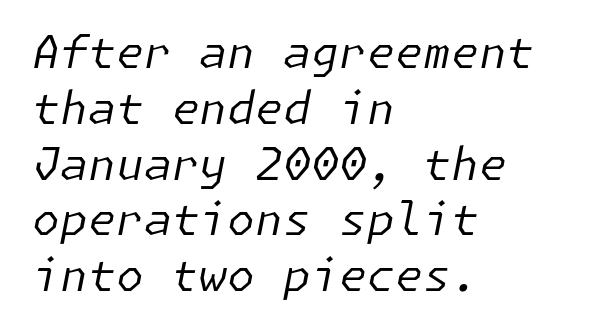
{"italic": "yes", "lean": "right", "slant_degrees": 11, "bold": "no", "weight": "regular", "width": "normal", "stroke_contrast": "low", "x_height": "medium", "underline": "no", "align": "left", "line_spacing_ratio": 1.24, "letter_spacing": "normal", "letter_spacing_em": 0.0, "glyph_px": 45}
